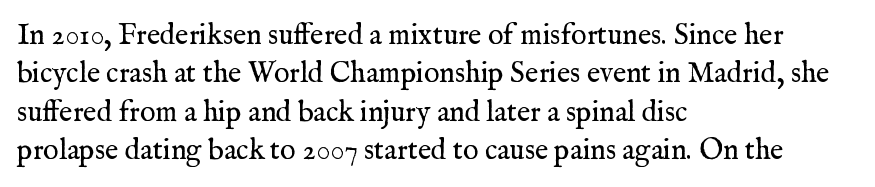
Q: Is the text bold? A: No.
Q: Is the text italic (slanted)? A: No, it is upright.
Q: Is the typeface a serif or a sans-serif typeface? A: Serif.
Q: Is the text underlined? A: No.
Q: How is the paragraph aligned? A: Left-aligned.
Q: Is the spacing between letters normal or unusually wide? A: Normal.
Q: Is the spacing between lines tight, normal or loose? A: Normal.
Q: Width (condensed, normal, or wide)? A: Normal.
Q: Stroke contrast? A: Medium.
Q: x-height? A: Medium.
Q: Monospaced? A: No.
